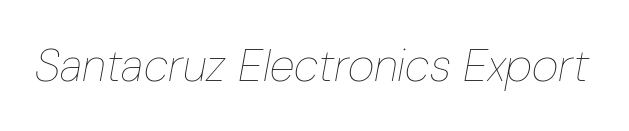
Q: Is the text bold? A: No.
Q: Is the text italic (slanted)? A: Yes, it leans right by about 10 degrees.
Q: Is the text underlined? A: No.
Q: Is the spacing between letters normal or unusually wide? A: Normal.
Q: Width (condensed, normal, or wide)? A: Condensed.
Q: Stroke contrast? A: Low.
Q: x-height? A: Medium.
Q: Monospaced? A: No.
